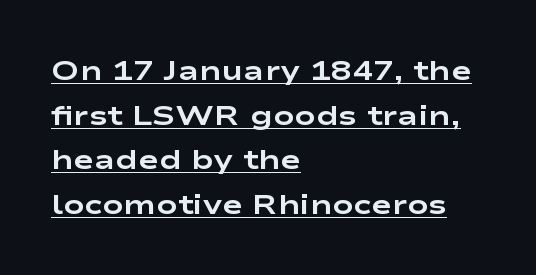
{"serif": "no", "italic": "no", "bold": "yes", "weight": "bold", "width": "wide", "stroke_contrast": "low", "x_height": "medium", "monospaced": "no", "underline": "yes", "align": "left", "line_spacing": "normal", "line_spacing_ratio": 1.59, "letter_spacing": "normal", "letter_spacing_em": 0.0, "glyph_px": 28}
